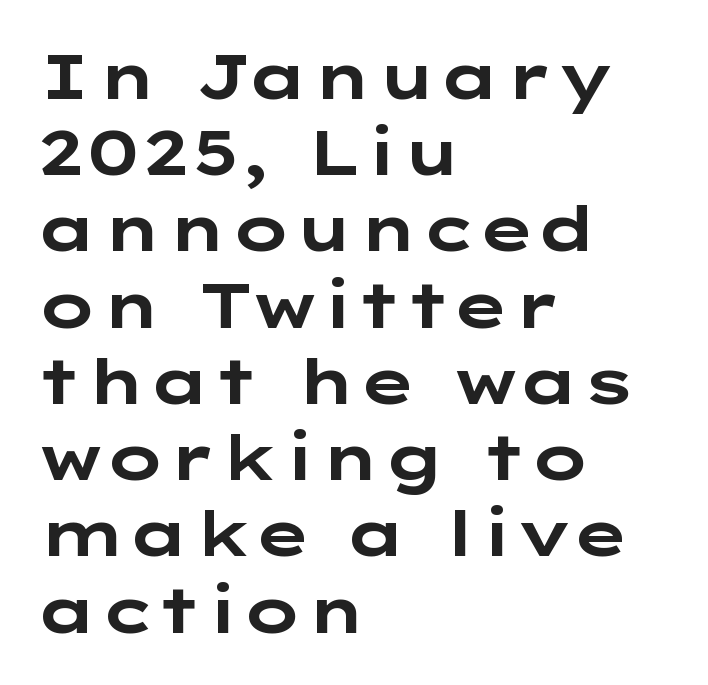
Q: Is the text bold? A: Yes.
Q: Is the text italic (slanted)? A: No, it is upright.
Q: Is the typeface a serif or a sans-serif typeface? A: Sans-serif.
Q: Is the text underlined? A: No.
Q: How is the paragraph aligned? A: Left-aligned.
Q: Is the spacing between letters normal or unusually wide? A: Normal.
Q: Width (condensed, normal, or wide)? A: Wide.
Q: Stroke contrast? A: Low.
Q: x-height? A: Medium.
